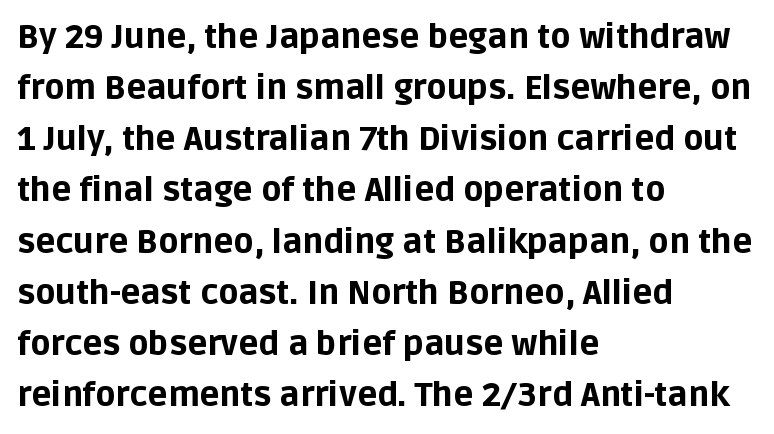
Q: Is the text bold? A: Yes.
Q: Is the text italic (slanted)? A: No, it is upright.
Q: Is the typeface a serif or a sans-serif typeface? A: Sans-serif.
Q: Is the text underlined? A: No.
Q: How is the paragraph aligned? A: Left-aligned.
Q: Is the spacing between letters normal or unusually wide? A: Normal.
Q: Is the spacing between lines tight, normal or loose? A: Normal.
Q: Width (condensed, normal, or wide)? A: Normal.
Q: Stroke contrast? A: Low.
Q: x-height? A: Large.
Q: Monospaced? A: No.
